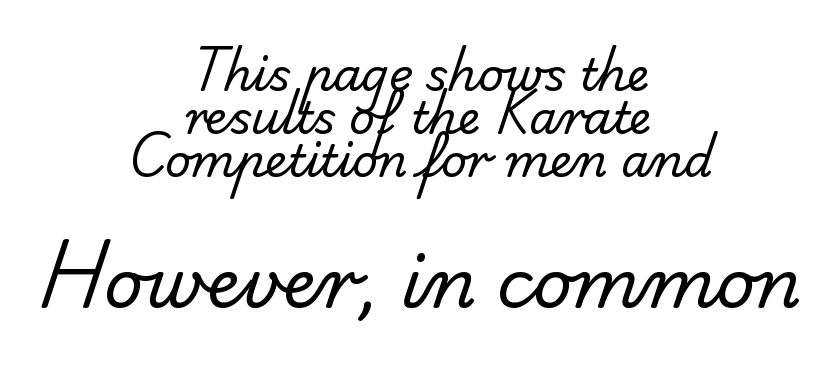
The image shows 68 px regular-weight sans-serif type; set centered, tight line spacing (0.96x), normal letter spacing, not underlined; the second (bottom) block is 1.51x larger; low stroke contrast and a small x-height.
